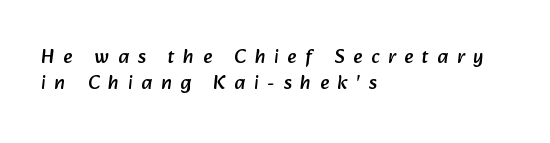
Horizontal bands of white between lines are of average thickness. Tracking here is generous; glyphs stand well apart from one another. The area under the type is left untouched. Every row of glyphs begins at an identical x-position on the left.
